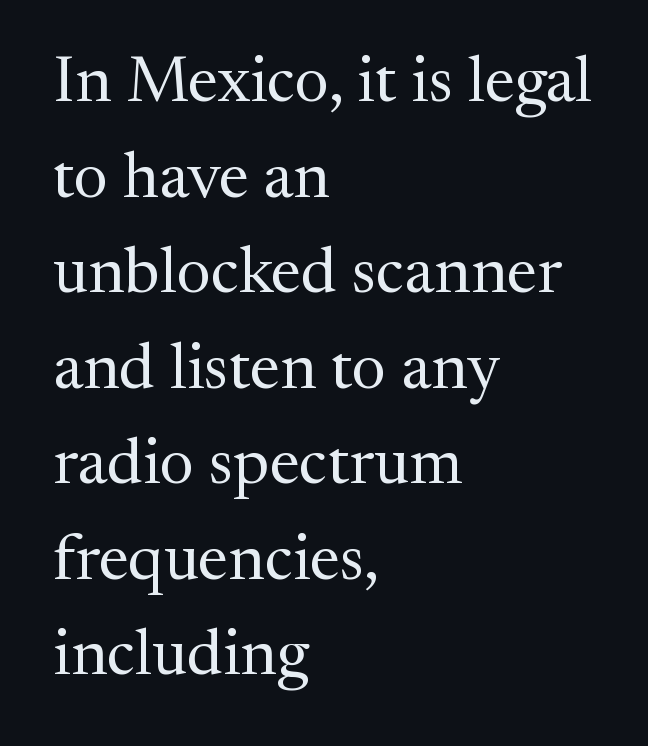
The image shows 65 px regular-weight serif type, upright; set left-aligned, normal line spacing (1.47x), normal letter spacing, not underlined; medium stroke contrast and a medium x-height.
